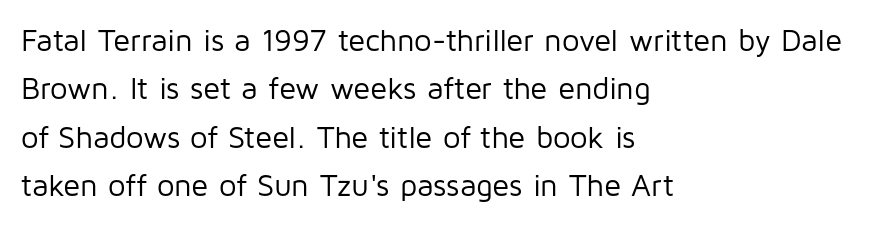
{"serif": "no", "italic": "no", "bold": "no", "weight": "regular", "width": "normal", "stroke_contrast": "low", "x_height": "medium", "monospaced": "no", "underline": "no", "align": "left", "line_spacing": "normal", "line_spacing_ratio": 1.56, "letter_spacing": "normal", "letter_spacing_em": 0.0, "glyph_px": 31}
